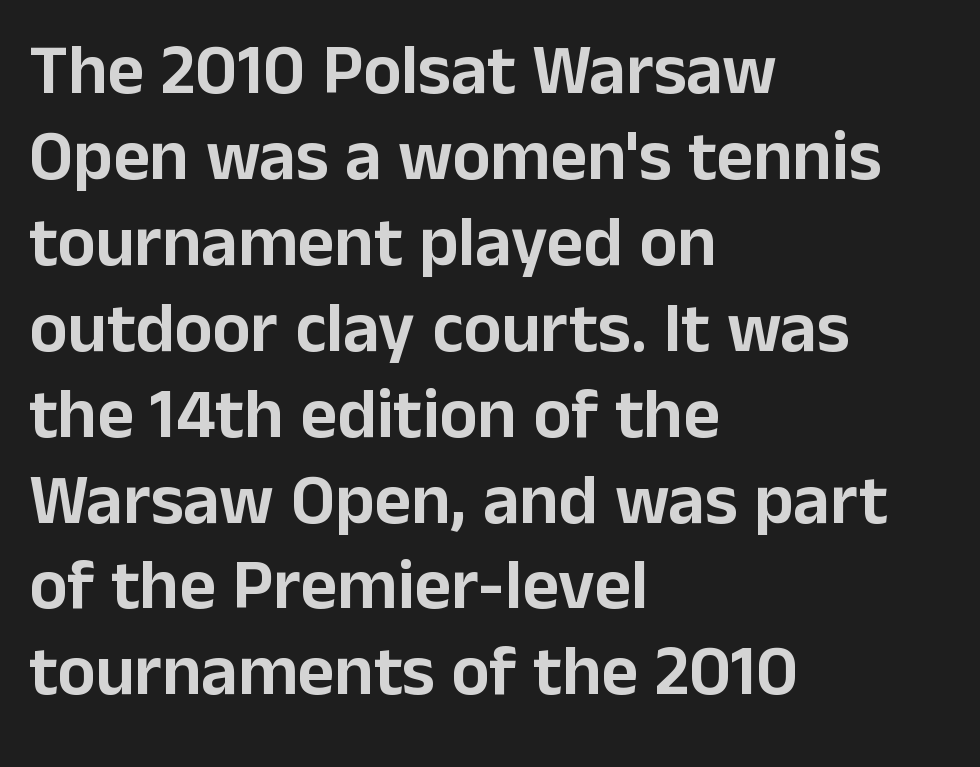
Check the space under the baseline: it is left empty. When letters stand straight like this, we call the style roman or upright. Character widths vary here, with narrow letters taking less room than wide ones. The paragraph has a hard left edge and a soft right edge. Short note: letters normally spaced. Check where the strokes stop: nothing finishes them off — pure sans.
